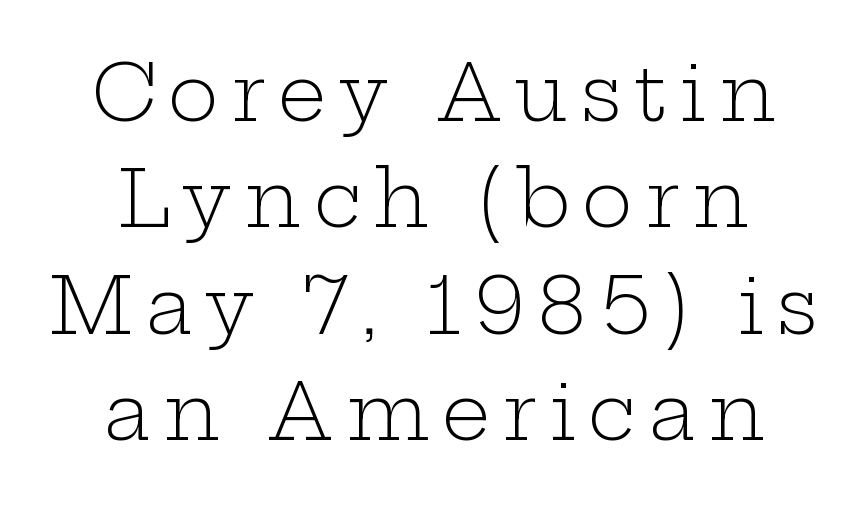
The setting favours the middle, as headings and verse often do. The rendering uses natural spacing where letterforms have individual widths. The font is comparable to plain body text, perhaps lighter. Stroke terminals: seriffed. The lines sit at an ordinary, default distance from one another.
